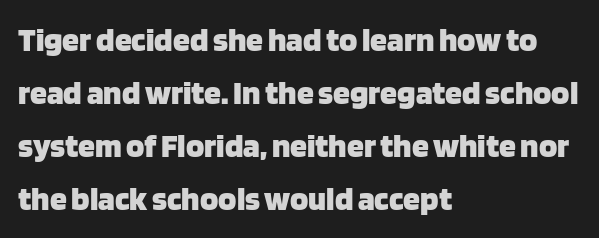
Q: Is the text bold? A: Yes.
Q: Is the text italic (slanted)? A: No, it is upright.
Q: Is the typeface a serif or a sans-serif typeface? A: Sans-serif.
Q: Is the text underlined? A: No.
Q: How is the paragraph aligned? A: Left-aligned.
Q: Is the spacing between letters normal or unusually wide? A: Normal.
Q: Is the spacing between lines tight, normal or loose? A: Normal.
Q: Width (condensed, normal, or wide)? A: Normal.
Q: Stroke contrast? A: Low.
Q: x-height? A: Large.
Q: Monospaced? A: No.
